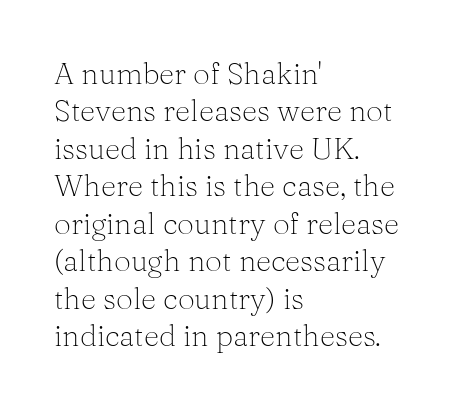
The image shows 30 px light serif type, upright; set left-aligned, normal line spacing (1.25x), normal letter spacing, not underlined; medium stroke contrast and a medium x-height.
